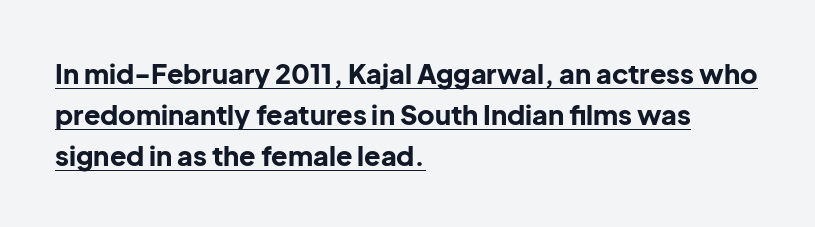
{"italic": "no", "bold": "yes", "underline": "yes", "align": "left", "line_spacing": "normal", "line_spacing_ratio": 1.51, "letter_spacing": "normal", "letter_spacing_em": 0.0, "glyph_px": 27}
